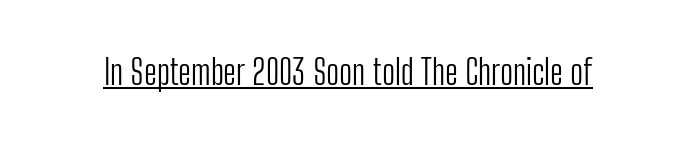
The image shows 34 px light, condensed sans-serif type, upright; set normal letter spacing, underlined; low stroke contrast and a medium x-height.
